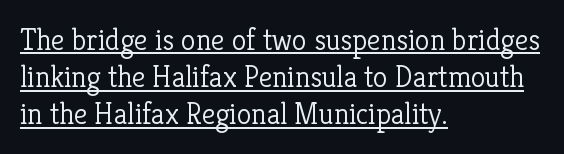
Q: Is the text bold? A: No.
Q: Is the text italic (slanted)? A: No, it is upright.
Q: Is the typeface a serif or a sans-serif typeface? A: Serif.
Q: Is the text underlined? A: Yes.
Q: How is the paragraph aligned? A: Left-aligned.
Q: Is the spacing between letters normal or unusually wide? A: Normal.
Q: Width (condensed, normal, or wide)? A: Normal.
Q: Stroke contrast? A: Low.
Q: x-height? A: Medium.
Q: Monospaced? A: No.
